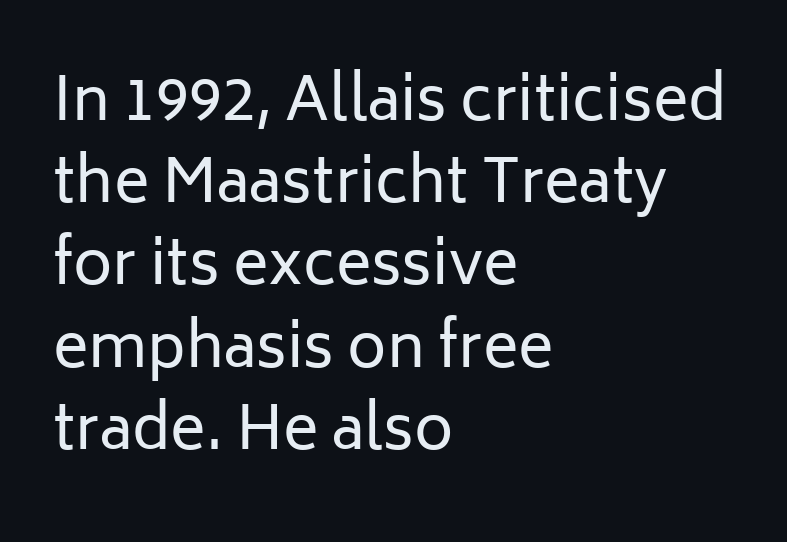
The image shows 60 px regular-weight sans-serif type, upright; set left-aligned, normal line spacing (1.37x), normal letter spacing, not underlined; low stroke contrast and a medium x-height.
